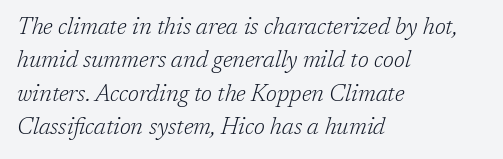
Q: Is the text bold? A: No.
Q: Is the text italic (slanted)? A: Yes, it leans right by about 17 degrees.
Q: Is the text underlined? A: No.
Q: How is the paragraph aligned? A: Left-aligned.
Q: Is the spacing between letters normal or unusually wide? A: Normal.
Q: Is the spacing between lines tight, normal or loose? A: Normal.
